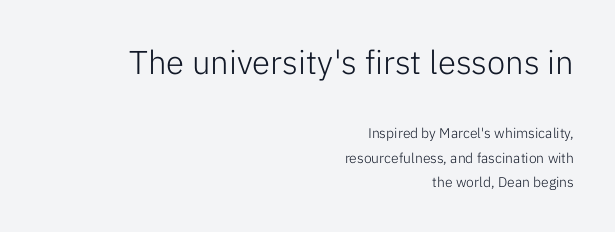
The type sits square on the baseline with zero lean. In this sample the first text group is rendered at the bigger scale. Descenders are the only things crossing below the line. How are the letters spaced? Ordinarily, with no added tracking. These lines are set flush right with a ragged left edge. Is this a heavy cut? Hardly; it is regular or lighter.
